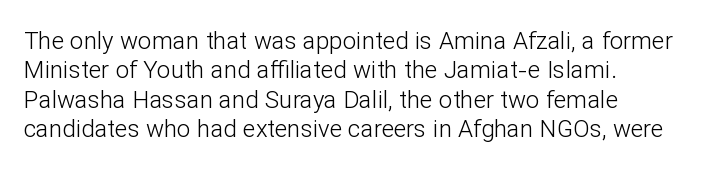
The image shows 24 px text type, upright; set left-aligned, line spacing 1.22x, normal letter spacing, not underlined.
